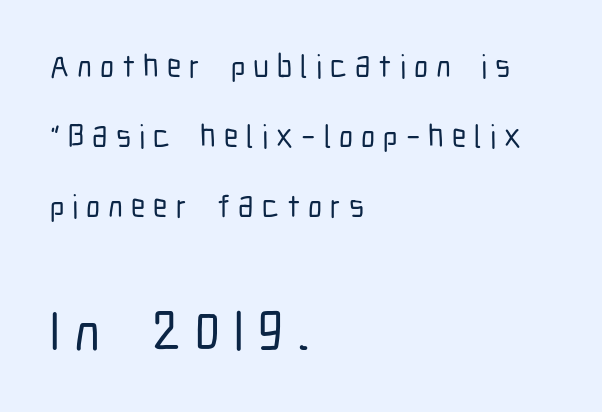
{"serif": "no", "italic": "no", "width": "condensed", "stroke_contrast": "low", "x_height": "medium", "monospaced": "no", "underline": "no", "align": "left", "line_spacing": "loose", "line_spacing_ratio": 2.18, "letter_spacing": "wide", "letter_spacing_em": 0.25, "larger_block": "second", "size_ratio": 1.75, "glyph_px": 56}
